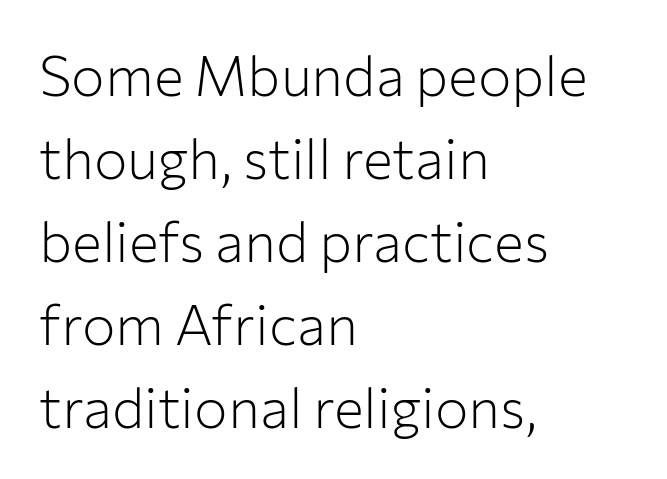
It's the straight-up-and-down kind of type. The typesetting does not lean heavy: it is not bold. This rendering leaves character spacing at its baseline value. Layout note: lines flush left. These lines are rendered in a variable-pitch font.
